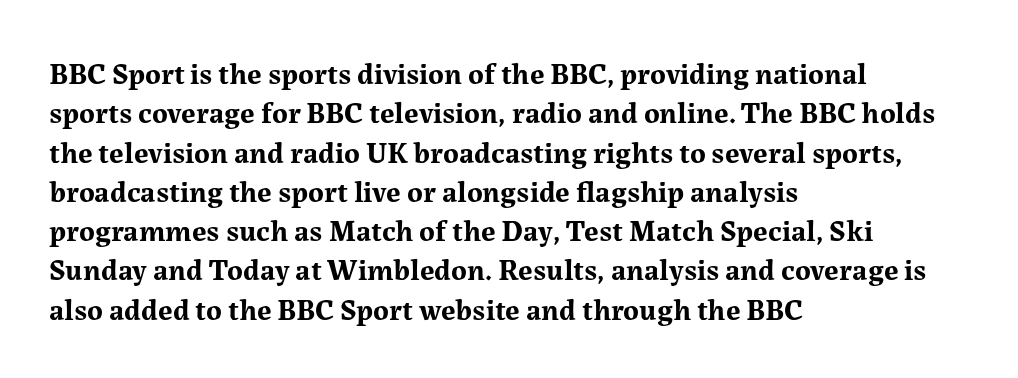
{"serif": "yes", "italic": "no", "bold": "yes", "weight": "bold", "width": "normal", "stroke_contrast": "medium", "x_height": "medium", "monospaced": "no", "underline": "no", "align": "left", "line_spacing": "normal", "line_spacing_ratio": 1.31, "letter_spacing": "normal", "letter_spacing_em": 0.0, "glyph_px": 30}
